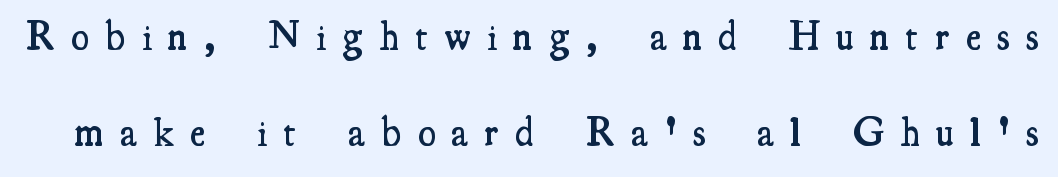
Bare-footed words on every line. The gaps between neighbouring characters are conspicuously large. This is moderately heavy type, rendered in semibold. This sample uses a serif face. These lines are rendered in a variable-pitch font.
